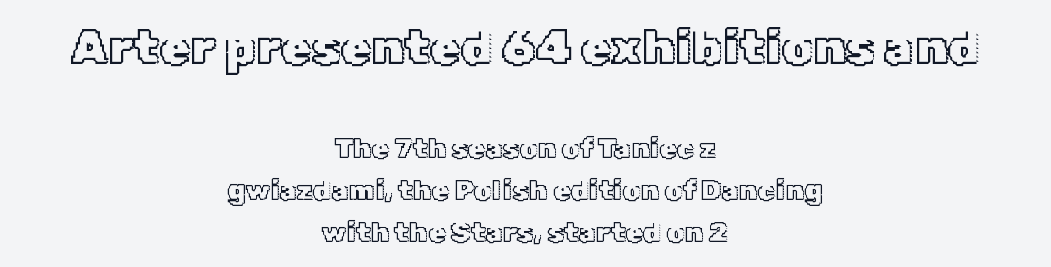
The image shows 49 px text type, upright; set centered, normal line spacing (1.5x), normal letter spacing, not underlined; the first (top) block is 1.75x larger; a medium x-height.
